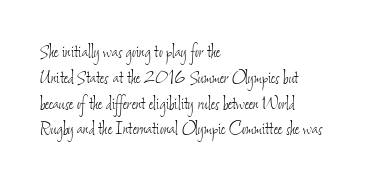
The image shows 21 px text type; set left-aligned, line spacing 1.23x, normal letter spacing, not underlined.
